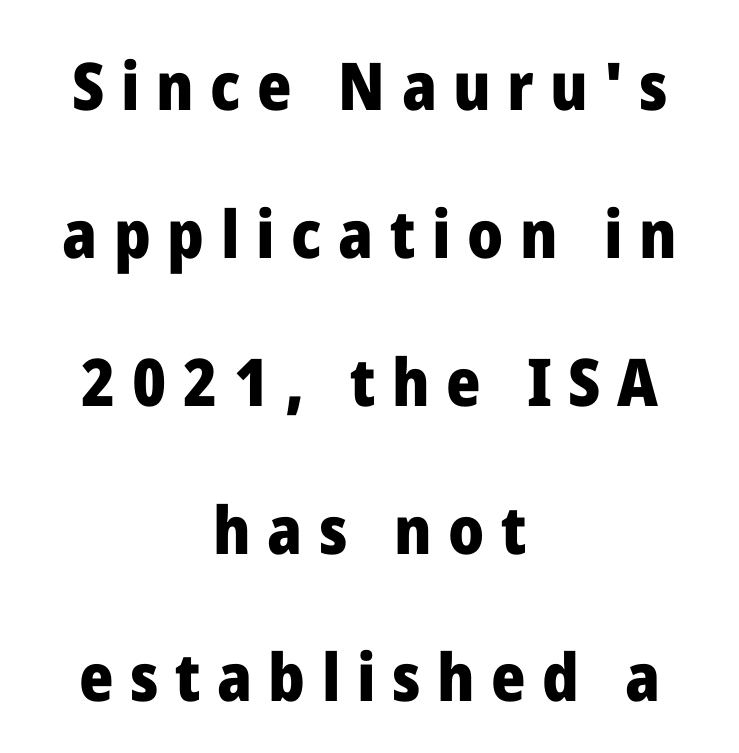
The image shows 66 px heavy sans-serif type, upright; set centered, loose line spacing (2.24x), unusually wide letter spacing (+0.25 em), not underlined; low stroke contrast and a medium x-height.
